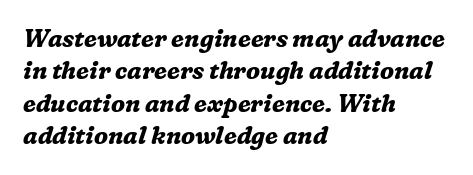
The image shows 24 px bold type, italic (leaning right); set left-aligned, normal line spacing (1.35x), normal letter spacing, not underlined.
